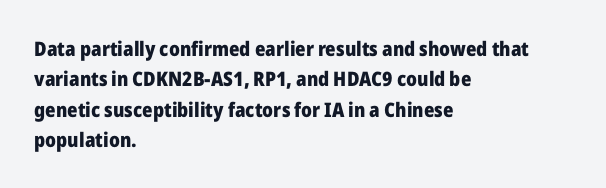
The image shows 20 px bold type, upright; set left-aligned, normal line spacing (1.52x), normal letter spacing, not underlined.
